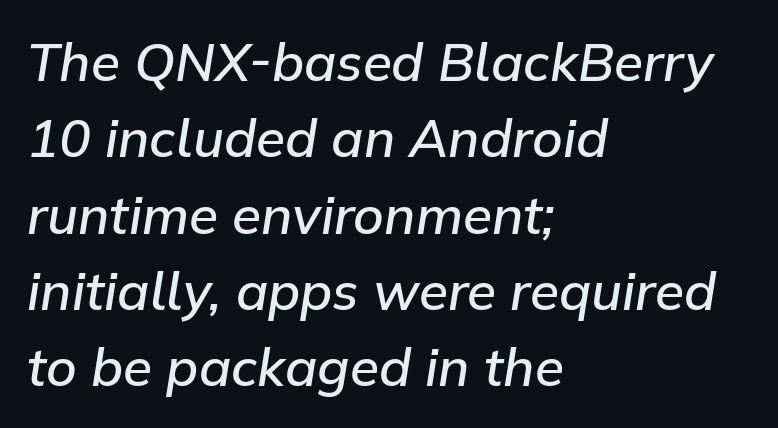
The image shows 53 px semibold type, italic (leaning right); set left-aligned, normal line spacing (1.44x), normal letter spacing, not underlined; low stroke contrast and a medium x-height.
